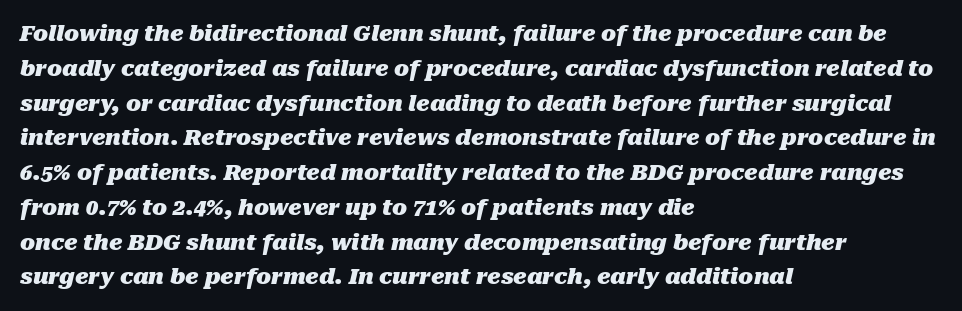
{"italic": "yes", "lean": "right", "slant_degrees": 10, "bold": "yes", "underline": "no", "align": "left", "line_spacing": "normal", "line_spacing_ratio": 1.58, "letter_spacing": "normal", "letter_spacing_em": 0.0, "glyph_px": 22}
